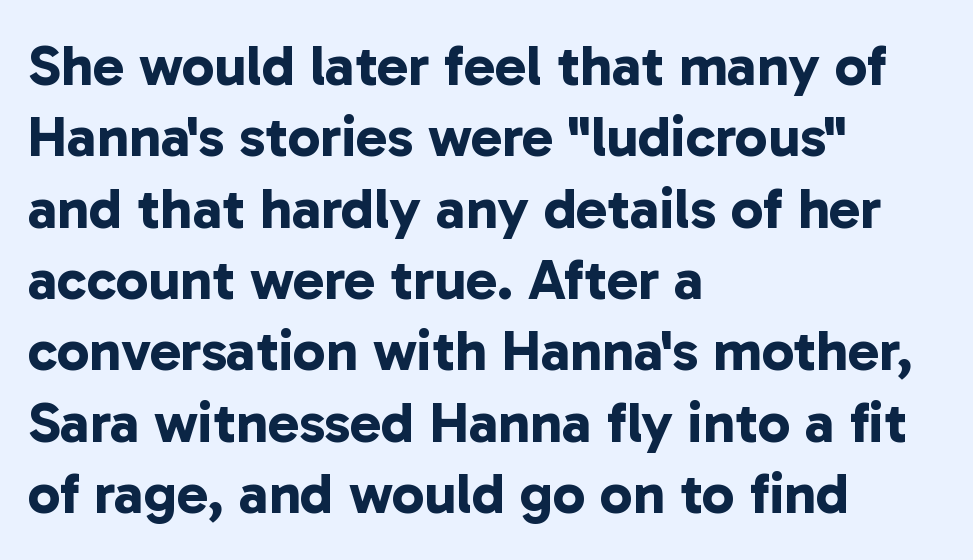
The image shows 58 px bold sans-serif type; set left-aligned, line spacing 1.23x, normal letter spacing, not underlined; low stroke contrast and a medium x-height.
